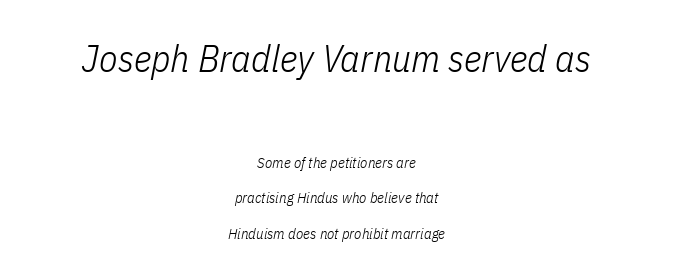
The image shows 38 px light, condensed type, italic (leaning right); set centered, loose line spacing (2.34x), normal letter spacing, not underlined; the first (top) block is 2.53x larger; low stroke contrast and a medium x-height.
